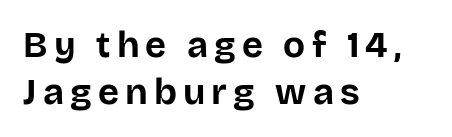
Q: Is the text bold? A: Yes.
Q: Is the text italic (slanted)? A: No, it is upright.
Q: Is the typeface a serif or a sans-serif typeface? A: Sans-serif.
Q: Is the text underlined? A: No.
Q: How is the paragraph aligned? A: Left-aligned.
Q: Is the spacing between lines tight, normal or loose? A: Normal.
Q: Width (condensed, normal, or wide)? A: Normal.
Q: Stroke contrast? A: Low.
Q: x-height? A: Large.
Q: Monospaced? A: No.
